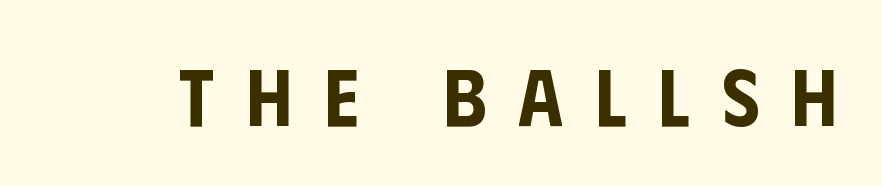
{"serif": "no", "italic": "no", "width": "condensed", "stroke_contrast": "low", "x_height": "large", "monospaced": "no", "underline": "no", "letter_spacing": "wide", "letter_spacing_em": 0.4, "glyph_px": 80}
